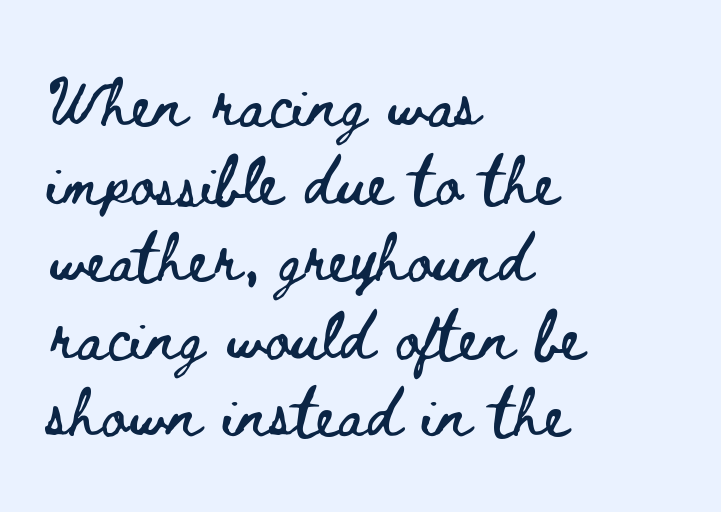
The image shows 47 px wide type; set left-aligned, normal line spacing (1.65x), normal letter spacing, not underlined; low stroke contrast and a small x-height.
